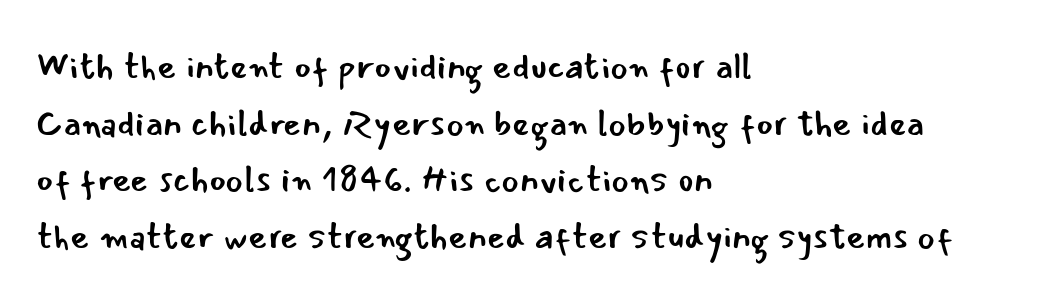
Q: Is the text bold? A: No.
Q: Is the text italic (slanted)? A: No, it is upright.
Q: Is the typeface a serif or a sans-serif typeface? A: Sans-serif.
Q: Is the text underlined? A: No.
Q: How is the paragraph aligned? A: Left-aligned.
Q: Is the spacing between letters normal or unusually wide? A: Normal.
Q: Is the spacing between lines tight, normal or loose? A: Normal.
Q: Width (condensed, normal, or wide)? A: Normal.
Q: Stroke contrast? A: Low.
Q: x-height? A: Small.
Q: Monospaced? A: No.
